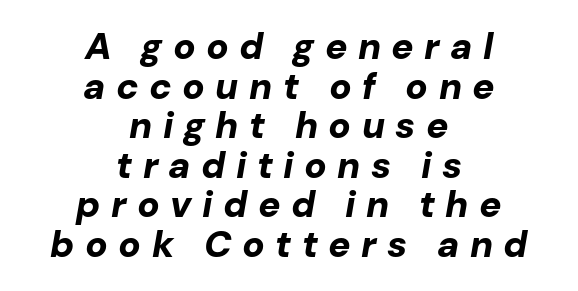
{"italic": "yes", "lean": "right", "slant_degrees": 10, "bold": "yes", "weight": "bold", "width": "normal", "stroke_contrast": "low", "x_height": "medium", "monospaced": "no", "underline": "no", "align": "center", "line_spacing": "tight", "line_spacing_ratio": 1.07, "letter_spacing": "wide", "letter_spacing_em": 0.28, "glyph_px": 37}
